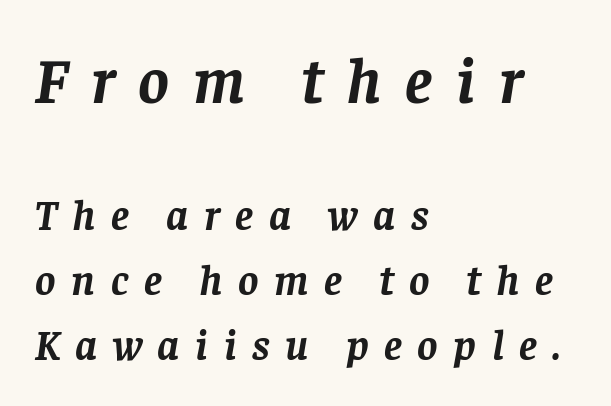
Q: Is the text bold? A: Yes.
Q: Is the text italic (slanted)? A: Yes, it leans right by about 8 degrees.
Q: Is the typeface a serif or a sans-serif typeface? A: Serif.
Q: Is the text underlined? A: No.
Q: How is the paragraph aligned? A: Left-aligned.
Q: Is the spacing between letters normal or unusually wide? A: Unusually wide.
Q: Is the spacing between lines tight, normal or loose? A: Normal.
Q: Which block of text is set in a larger size, the first (top) or the second (bottom)? A: The first (top) one.
Q: Width (condensed, normal, or wide)? A: Normal.
Q: Stroke contrast? A: Low.
Q: x-height? A: Large.
Q: Monospaced? A: No.
